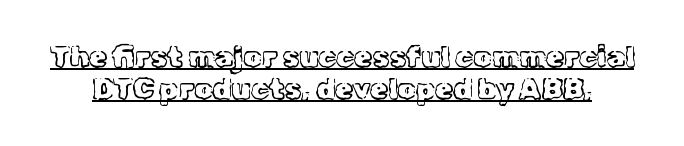
This sample has the flowing, uneven cadence of proportional lettering. Students, observe: this is what under-led, compact text looks like. A continuous stroke trails under the words, as in a hyperlink. The font family rendered here belongs to the serif group.
